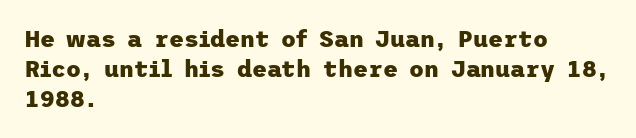
The image shows 23 px bold type, upright; set left-aligned, normal line spacing (1.31x), normal letter spacing, not underlined.
